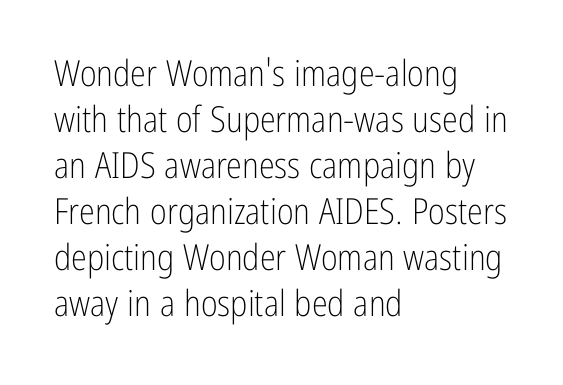
The image shows 36 px light, condensed sans-serif type, upright; set left-aligned, normal line spacing (1.28x), normal letter spacing, not underlined; low stroke contrast and a medium x-height.
